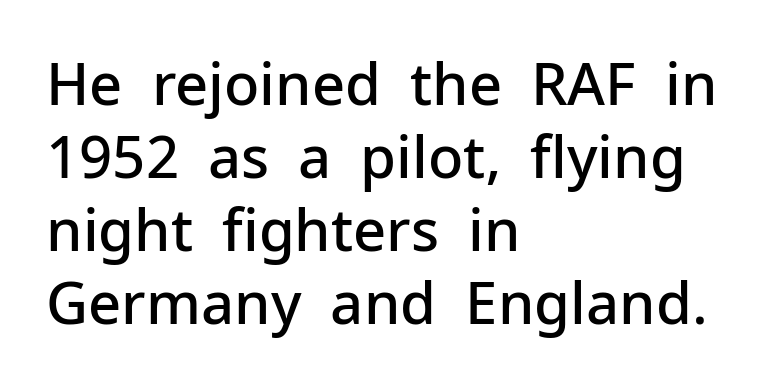
Q: Is the text bold? A: Semi-bold.
Q: Is the text italic (slanted)? A: No, it is upright.
Q: Is the typeface a serif or a sans-serif typeface? A: Sans-serif.
Q: Is the text underlined? A: No.
Q: How is the paragraph aligned? A: Left-aligned.
Q: Is the spacing between letters normal or unusually wide? A: Normal.
Q: Is the spacing between lines tight, normal or loose? A: Normal.
Q: Width (condensed, normal, or wide)? A: Normal.
Q: Stroke contrast? A: Low.
Q: x-height? A: Medium.
Q: Monospaced? A: No.
